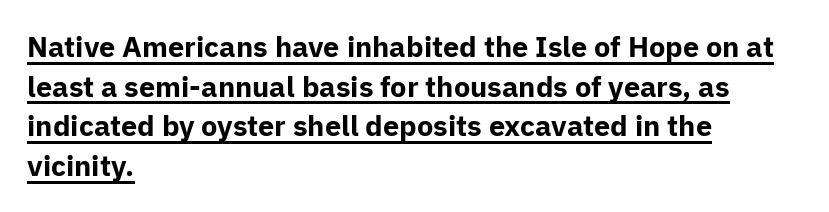
Q: Is the text bold? A: Yes.
Q: Is the text italic (slanted)? A: No, it is upright.
Q: Is the typeface a serif or a sans-serif typeface? A: Sans-serif.
Q: Is the text underlined? A: Yes.
Q: How is the paragraph aligned? A: Left-aligned.
Q: Is the spacing between letters normal or unusually wide? A: Normal.
Q: Is the spacing between lines tight, normal or loose? A: Normal.
Q: Width (condensed, normal, or wide)? A: Normal.
Q: Stroke contrast? A: Low.
Q: x-height? A: Medium.
Q: Monospaced? A: No.
